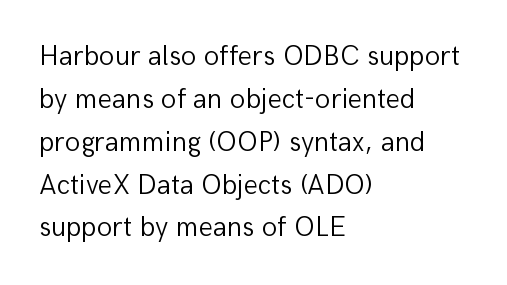
The image shows 28 px light sans-serif type, upright; set left-aligned, normal line spacing (1.53x), normal letter spacing, not underlined; low stroke contrast and a medium x-height.
